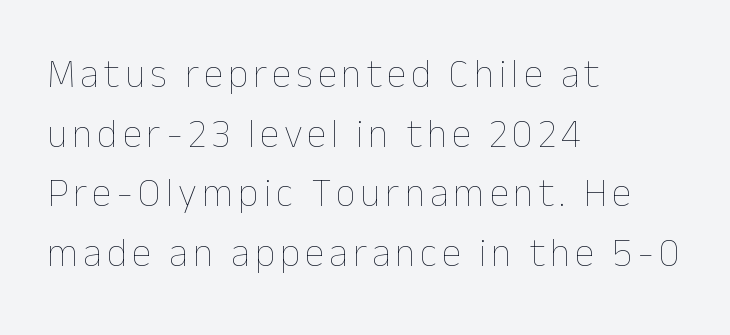
The letters look calm and open, with moderate or lighter stems. Type without underlining. The rendering anchors every line to the left-hand side. The vertical gap from one line to the next is medium. Does the lettering tilt? It doesn't — this is upright.
